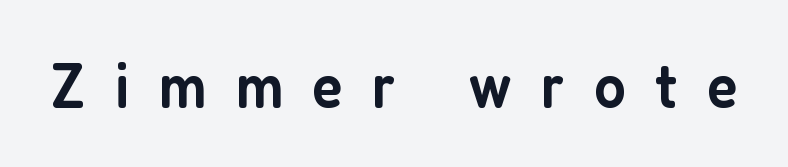
{"serif": "no", "italic": "no", "bold": "semi", "weight": "semibold", "width": "condensed", "stroke_contrast": "low", "x_height": "medium", "monospaced": "no", "underline": "no", "letter_spacing": "wide", "letter_spacing_em": 0.46, "glyph_px": 64}
